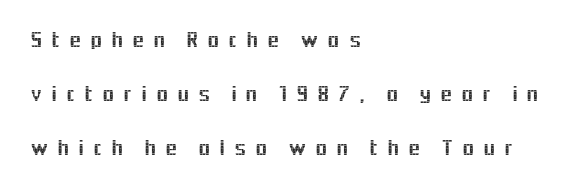
Q: Is the text italic (slanted)? A: No, it is upright.
Q: Is the text underlined? A: No.
Q: How is the paragraph aligned? A: Left-aligned.
Q: Is the spacing between letters normal or unusually wide? A: Unusually wide.
Q: Is the spacing between lines tight, normal or loose? A: Loose.
